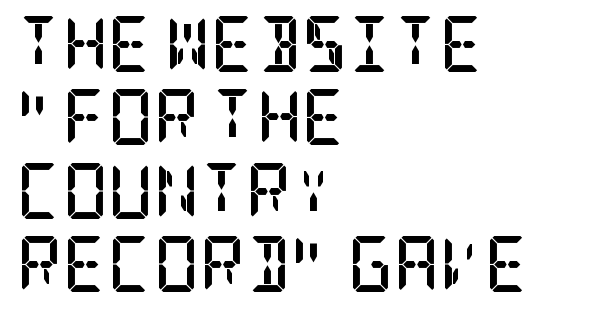
{"serif": "yes", "italic": "no", "bold": "yes", "weight": "semibold", "width": "condensed", "stroke_contrast": "low", "x_height": "large", "underline": "no", "align": "left", "line_spacing": "normal", "line_spacing_ratio": 1.31, "letter_spacing": "normal", "letter_spacing_em": 0.0, "glyph_px": 56}
